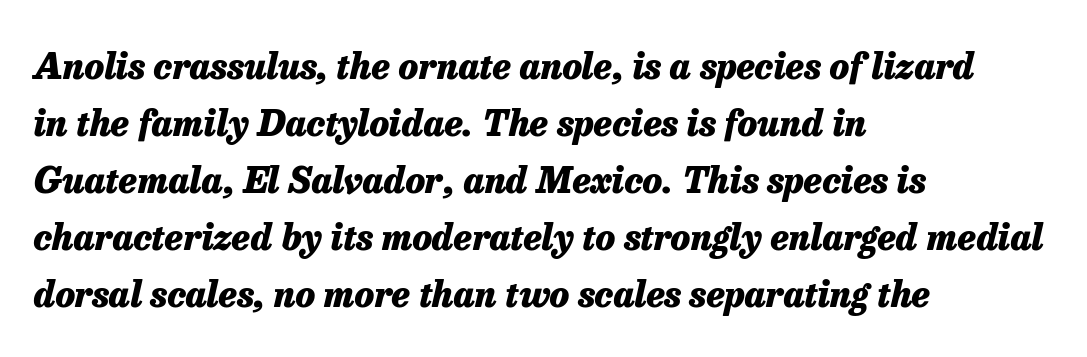
Q: Is the text bold? A: Yes.
Q: Is the text italic (slanted)? A: Yes, it leans right by about 13 degrees.
Q: Is the text underlined? A: No.
Q: How is the paragraph aligned? A: Left-aligned.
Q: Is the spacing between letters normal or unusually wide? A: Normal.
Q: Is the spacing between lines tight, normal or loose? A: Normal.
Q: Width (condensed, normal, or wide)? A: Normal.
Q: Stroke contrast? A: Low.
Q: x-height? A: Medium.
Q: Monospaced? A: No.
